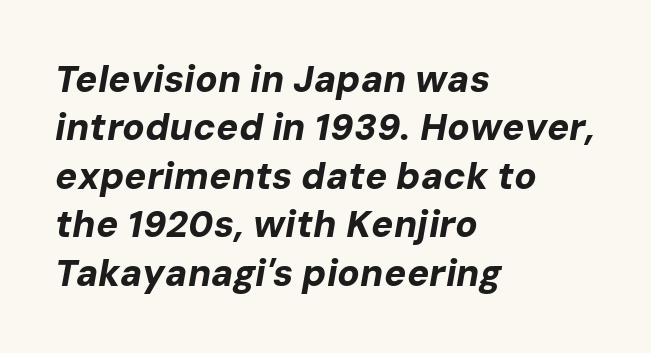
Q: Is the text bold? A: Yes.
Q: Is the text italic (slanted)? A: Yes, it leans right by about 10 degrees.
Q: Is the text underlined? A: No.
Q: How is the paragraph aligned? A: Left-aligned.
Q: Is the spacing between letters normal or unusually wide? A: Normal.
Q: Is the spacing between lines tight, normal or loose? A: Normal.
Q: Width (condensed, normal, or wide)? A: Normal.
Q: Stroke contrast? A: Low.
Q: x-height? A: Medium.
Q: Monospaced? A: No.
